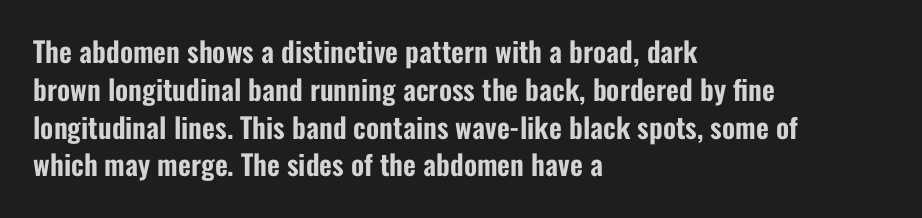
The compositor pushed each line to the left boundary. Upright lettering throughout. Note the varied advance widths — an 'i' is clearly narrower than an 'm'. Glyph-to-glyph distance matches everyday printed text.
